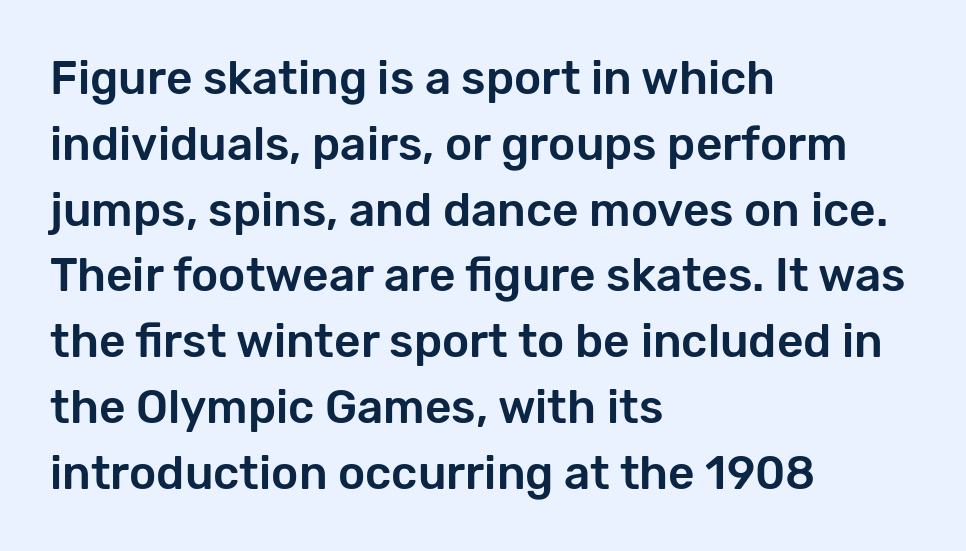
The block of text has a typical density, with ordinary space between rows. No italicization has been applied; the sample stays upright. The passage shown is typeset with a sans-serif family. Line beginnings align vertically; line endings do not. Students, note that the glyphs here touch the page at normal intervals. The space beneath each line is pristine and unruled.
